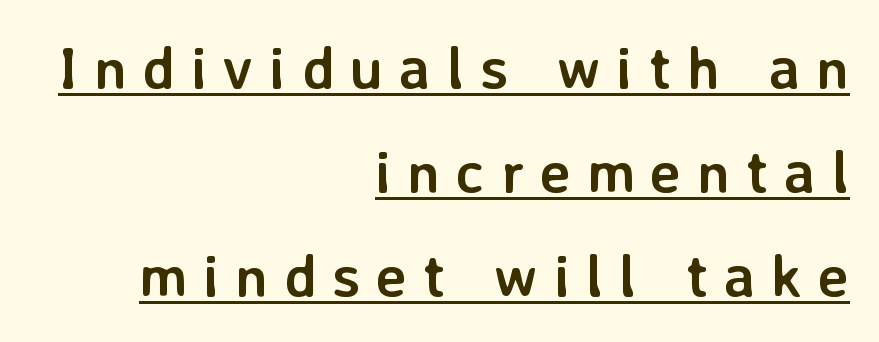
Note the varied advance widths — an 'i' is clearly narrower than an 'm'. Tracking value appears strongly positive — letters spread wide. As a designer I'd log this as weight 700, bold. Serif or sans? Sans — the stroke terminals are bare. The face used here appears with an underline applied.
